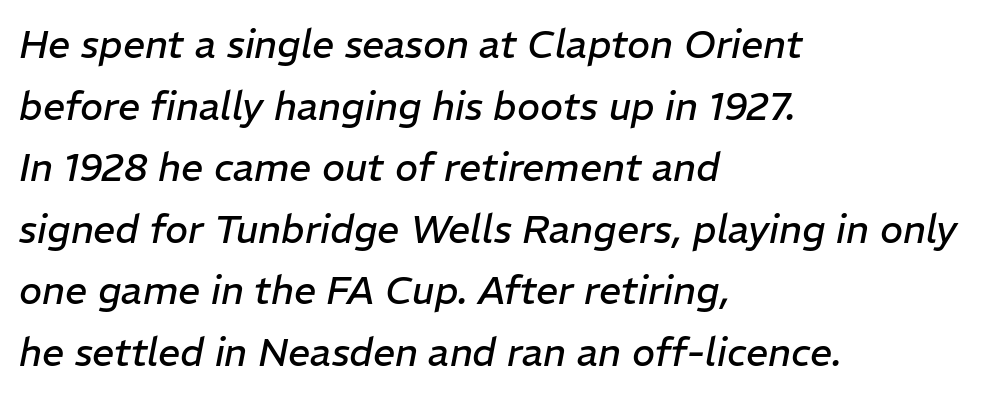
{"italic": "yes", "lean": "right", "slant_degrees": 11, "bold": "no", "weight": "regular", "width": "normal", "stroke_contrast": "low", "x_height": "medium", "monospaced": "no", "underline": "no", "align": "left", "line_spacing": "normal", "line_spacing_ratio": 1.58, "letter_spacing": "normal", "letter_spacing_em": 0.0, "glyph_px": 39}
